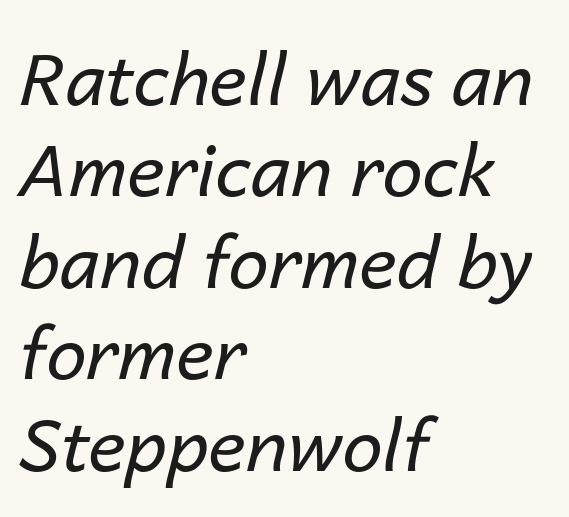
Here the designer chose a conventional face with non-uniform glyph widths. Underlining? Definitely not there. It's the slanting kind of type. The font sits on the lighter half of the weight spectrum, regular included. There is no visible air inserted between adjacent glyphs. Honestly, the row spacing looks completely unremarkable.
